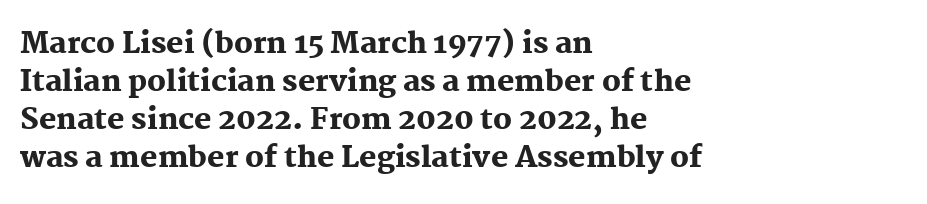
Q: Is the text bold? A: Yes.
Q: Is the text italic (slanted)? A: No, it is upright.
Q: Is the typeface a serif or a sans-serif typeface? A: Serif.
Q: Is the text underlined? A: No.
Q: How is the paragraph aligned? A: Left-aligned.
Q: Is the spacing between letters normal or unusually wide? A: Normal.
Q: Is the spacing between lines tight, normal or loose? A: Normal.
Q: Width (condensed, normal, or wide)? A: Normal.
Q: Stroke contrast? A: Medium.
Q: x-height? A: Medium.
Q: Monospaced? A: No.
